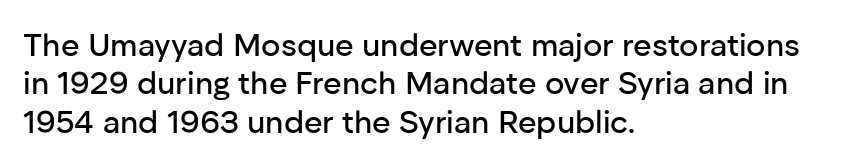
Observe the absence of serifs on each vertical stroke in this sample. Underline: absent. Ordinary non-slanted type is in use. Reading down the block, your eye returns to a fixed left position each line. The face used here is proportionally spaced, like ordinary book or web type.
